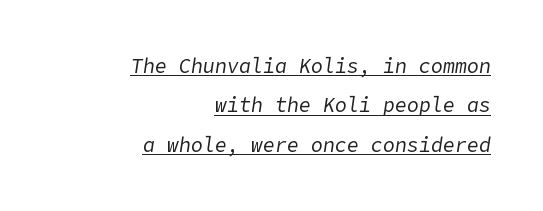
Heaviness? Minimal to ordinary, like unemphasized prose. Decoration check: the copy is underlined. When letters slant like this, we call the style italic. Teacher's note: observe the even right margin — that is flush-right alignment.
